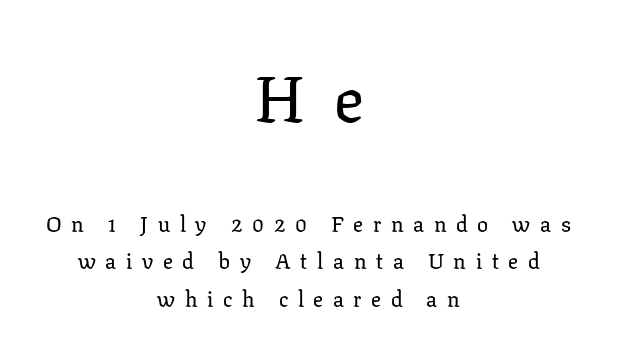
The image shows 66 px serif type, upright; set centered, normal line spacing (1.7x), unusually wide letter spacing (+0.44 em), not underlined; the first (top) block is 3.0x larger; low stroke contrast and a medium x-height.
